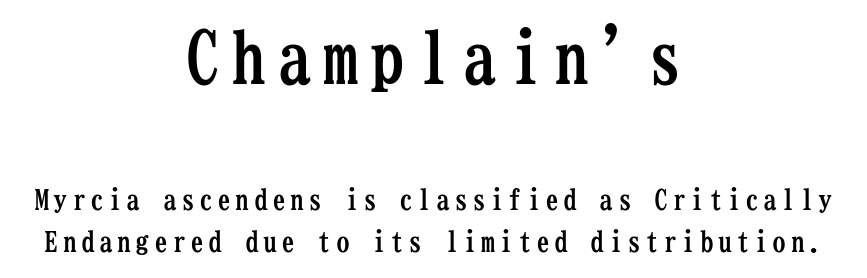
The image shows 71 px semibold, condensed serif type, upright, monospaced; set centered, normal line spacing (1.51x), not underlined; the first (top) block is 2.54x larger; low stroke contrast and a medium x-height.
